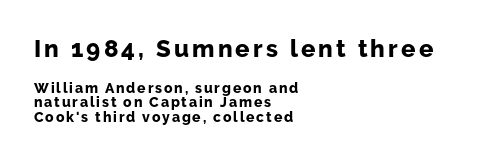
Q: Is the text bold? A: Yes.
Q: Is the text italic (slanted)? A: No, it is upright.
Q: Is the text underlined? A: No.
Q: How is the paragraph aligned? A: Left-aligned.
Q: Is the spacing between lines tight, normal or loose? A: Tight.
Q: Which block of text is set in a larger size, the first (top) or the second (bottom)? A: The first (top) one.
